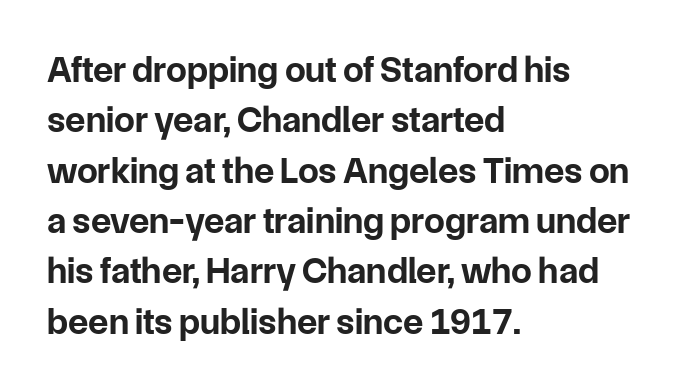
Designer's note — italics off, roman on. Leading matches the norm, producing a regular column. Students, this is bold: see how much ink each stroke carries. Character widths vary here, with narrow letters taking less room than wide ones. The passage is arranged the way most books set body copy — flush left. Nope, no serifs anywhere on these letters.
